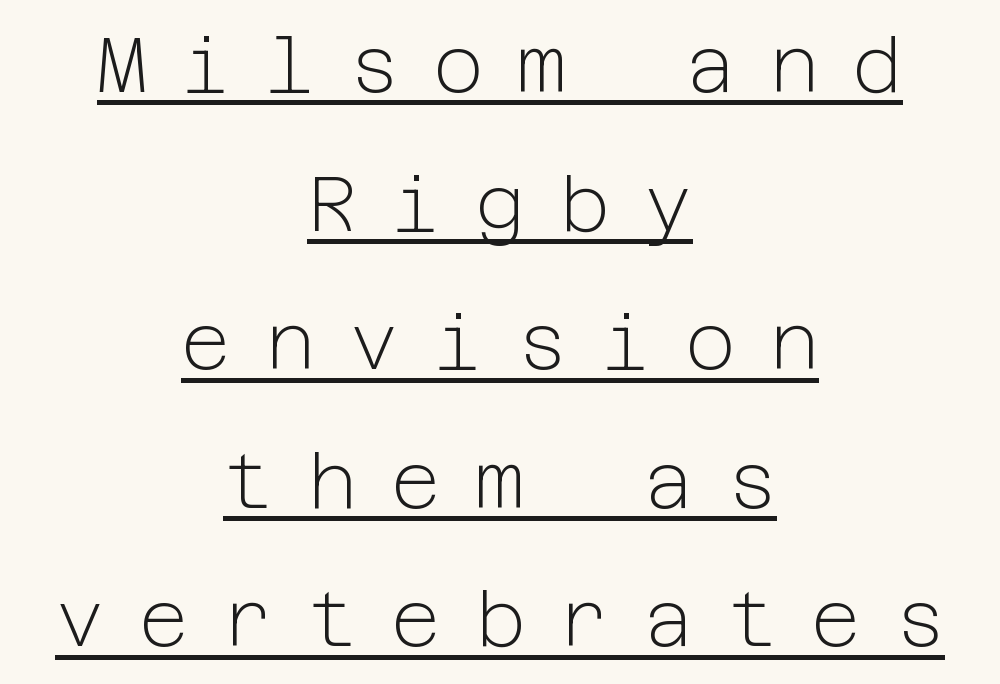
The image shows 77 px light sans-serif type, upright; set centered, line spacing 1.8x, unusually wide letter spacing (+0.44 em), underlined; low stroke contrast and a medium x-height.
